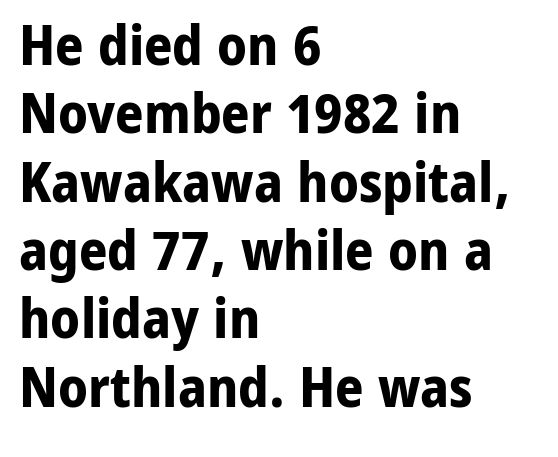
Q: Is the text bold? A: Yes.
Q: Is the text italic (slanted)? A: No, it is upright.
Q: Is the typeface a serif or a sans-serif typeface? A: Sans-serif.
Q: Is the text underlined? A: No.
Q: How is the paragraph aligned? A: Left-aligned.
Q: Is the spacing between letters normal or unusually wide? A: Normal.
Q: Width (condensed, normal, or wide)? A: Normal.
Q: Stroke contrast? A: Low.
Q: x-height? A: Medium.
Q: Monospaced? A: No.
